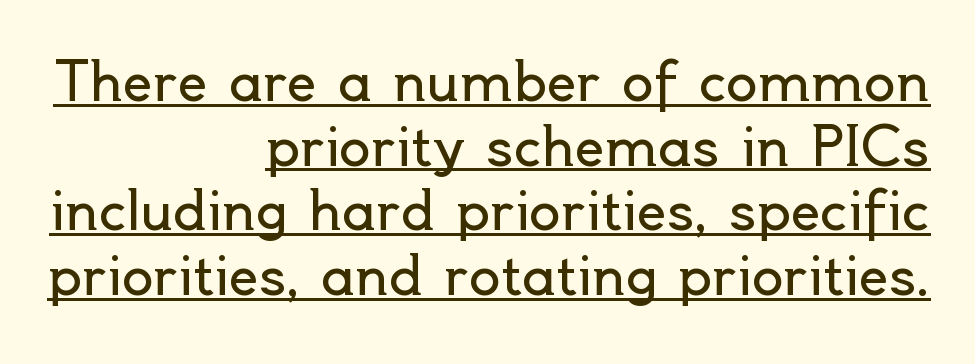
The image shows 53 px regular-weight sans-serif type, upright; set right-aligned, line spacing 1.22x, normal letter spacing, underlined; a small x-height.
